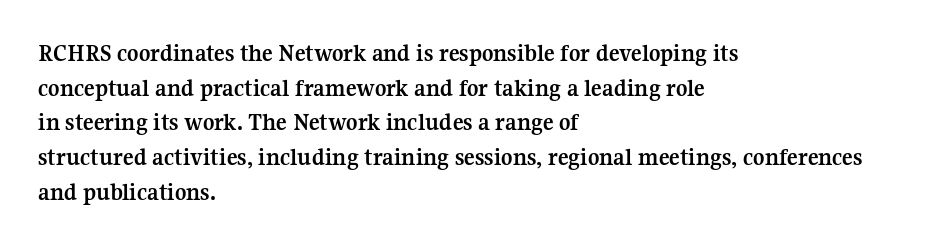
The type sits square on the baseline with zero lean. Summary of weight: heavy, a full bold. Rule under the text: the space is simply empty. Is the letter spacing exaggerated? No — it looks like the ordinary default.
